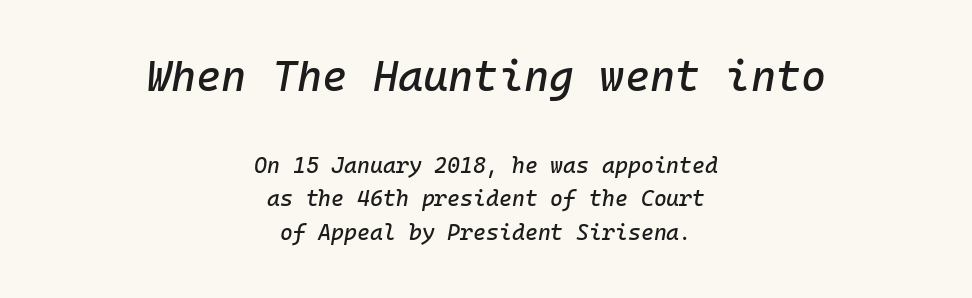
Q: Is the text italic (slanted)? A: Yes, it leans right by about 10 degrees.
Q: Is the text underlined? A: No.
Q: How is the paragraph aligned? A: Centered.
Q: Is the spacing between letters normal or unusually wide? A: Normal.
Q: Is the spacing between lines tight, normal or loose? A: Normal.
Q: Which block of text is set in a larger size, the first (top) or the second (bottom)? A: The first (top) one.
Q: Width (condensed, normal, or wide)? A: Normal.
Q: Stroke contrast? A: Low.
Q: x-height? A: Medium.
Q: Monospaced? A: Yes.
